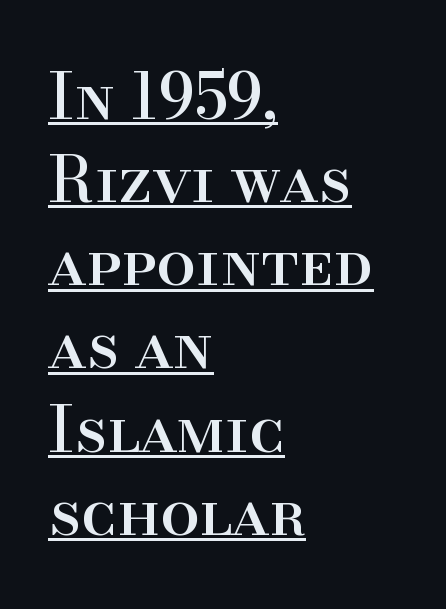
{"serif": "yes", "italic": "no", "width": "normal", "stroke_contrast": "high", "x_height": "small", "monospaced": "no", "underline": "yes", "align": "left", "line_spacing": "normal", "line_spacing_ratio": 1.32, "letter_spacing": "normal", "letter_spacing_em": 0.0, "glyph_px": 63}
